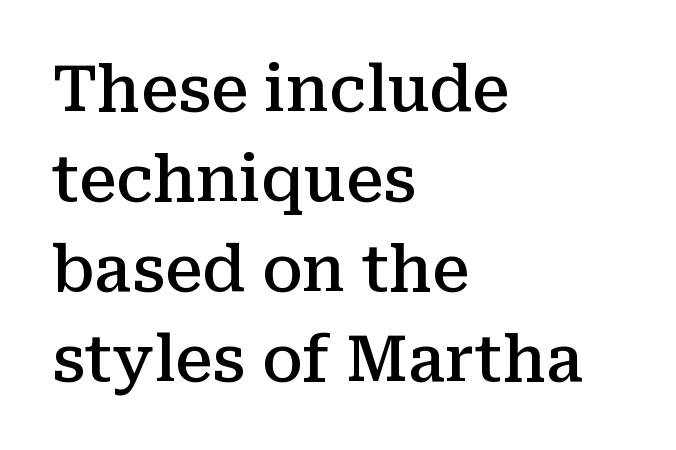
The image shows 63 px semibold serif type, upright; set left-aligned, normal line spacing (1.43x), normal letter spacing, not underlined; medium stroke contrast and a medium x-height.
